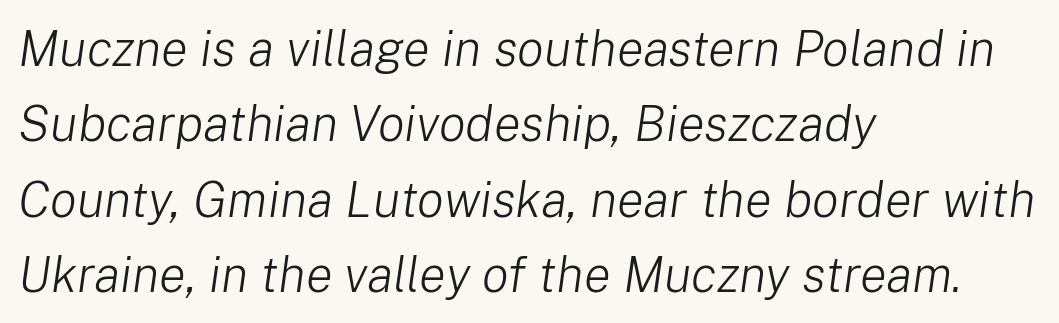
The passage shown stacks its lines at a standard gap. The strokes carry an ordinary text weight at most. The letters sit at their default tracking, neither squeezed nor spread. A bare baseline throughout the passage. The whole block is typeset with a tilt.
